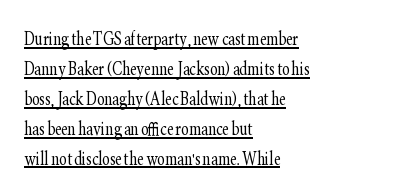
Q: Is the text bold? A: No.
Q: Is the text italic (slanted)? A: No, it is upright.
Q: Is the text underlined? A: Yes.
Q: How is the paragraph aligned? A: Left-aligned.
Q: Is the spacing between letters normal or unusually wide? A: Normal.
Q: Is the spacing between lines tight, normal or loose? A: Normal.
